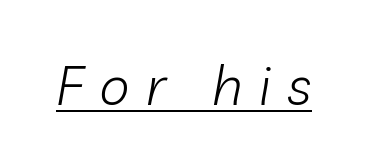
The image shows 55 px light type, italic (leaning right); set unusually wide letter spacing (+0.3 em), underlined; low stroke contrast and a medium x-height.
